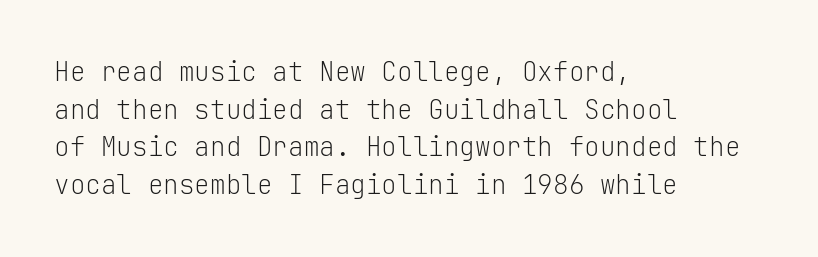
This sample is left-justified, so line endings fall wherever the words run out. Short note: letters normally spaced. These lines were composed using upright roman letters. Nothing heavy about these letters — not bold at all. The glyphs are unaccompanied by any horizontal stroke below them. Quick note: interline space is typical.
